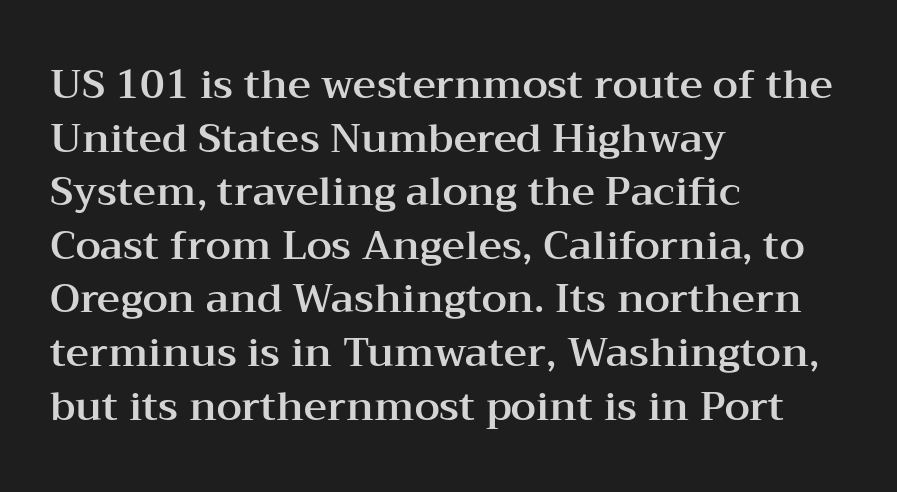
{"serif": "yes", "italic": "no", "width": "wide", "stroke_contrast": "medium", "x_height": "medium", "monospaced": "no", "underline": "no", "align": "left", "line_spacing": "normal", "line_spacing_ratio": 1.34, "letter_spacing": "normal", "letter_spacing_em": 0.0, "glyph_px": 40}
